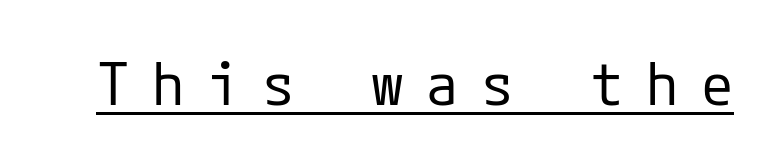
Students, note that the glyphs here are deliberately spaced far apart. These characters rest on top of a visible drawn line. Regarding serifs, this sample does without them. The weight tops out at a normal text grade. Is there any slant? The stems are plumb.
